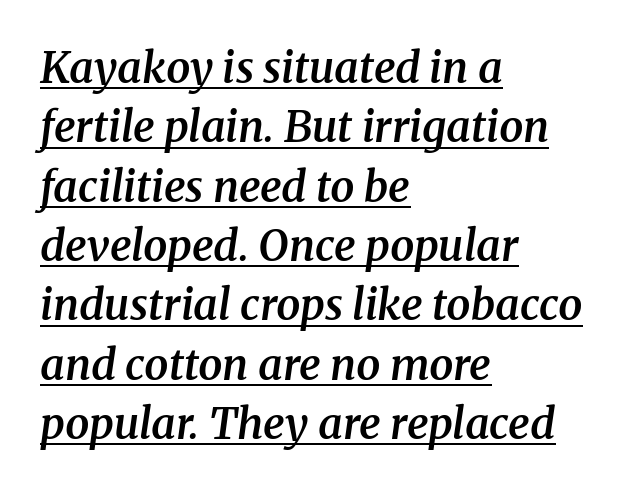
The image shows 43 px semibold serif type, italic (leaning right); set left-aligned, normal line spacing (1.38x), normal letter spacing, underlined; medium stroke contrast and a medium x-height.
